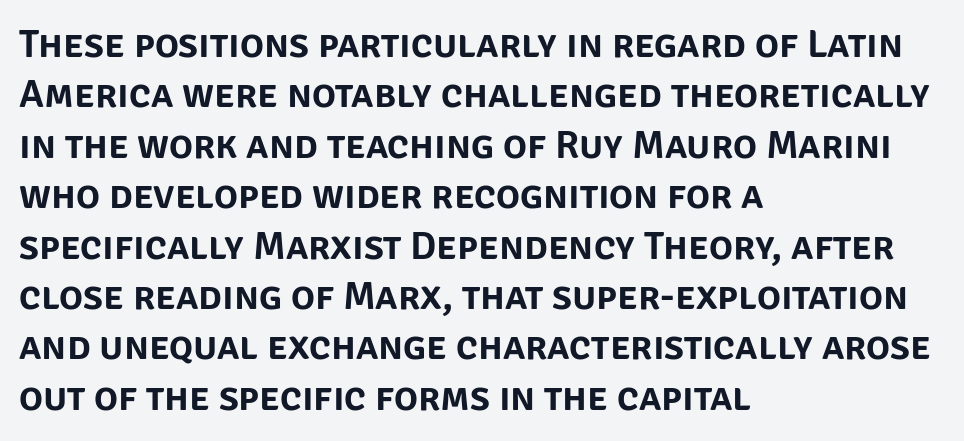
The image shows 40 px sans-serif type, upright; set left-aligned, normal line spacing (1.26x), normal letter spacing, not underlined; low stroke contrast and a large x-height.
